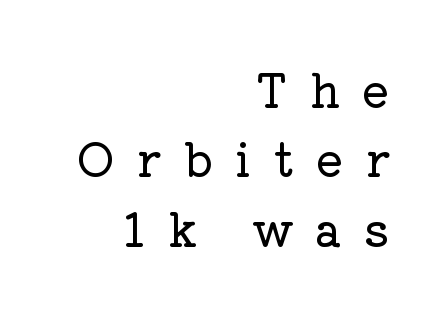
Q: Is the text italic (slanted)? A: No, it is upright.
Q: Is the typeface a serif or a sans-serif typeface? A: Serif.
Q: Is the text underlined? A: No.
Q: How is the paragraph aligned? A: Right-aligned.
Q: Is the spacing between letters normal or unusually wide? A: Unusually wide.
Q: Is the spacing between lines tight, normal or loose? A: Normal.
Q: Width (condensed, normal, or wide)? A: Normal.
Q: Stroke contrast? A: Low.
Q: x-height? A: Medium.
Q: Monospaced? A: No.
